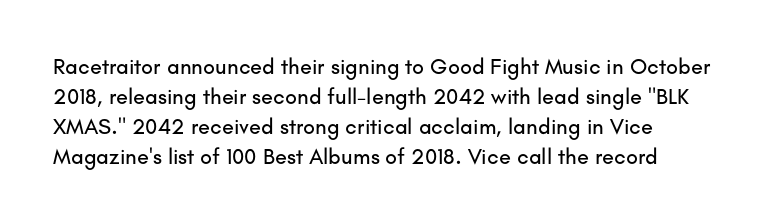
Words float on clear page, feet unadorned. Regular leading. When letters stand straight like this, we call the style roman or upright. Nothing unusual about the tracking: characters are spaced as the font intends.
